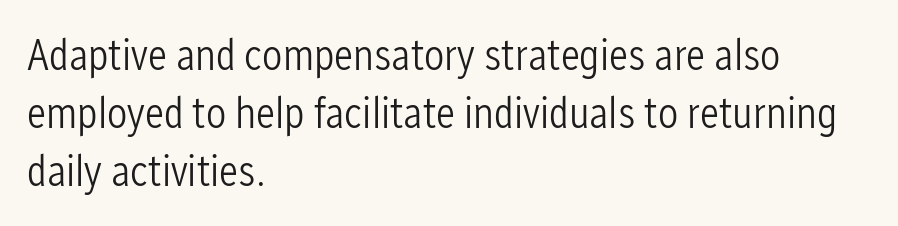
Q: Is the text bold? A: No.
Q: Is the text italic (slanted)? A: No, it is upright.
Q: Is the typeface a serif or a sans-serif typeface? A: Sans-serif.
Q: Is the text underlined? A: No.
Q: How is the paragraph aligned? A: Left-aligned.
Q: Is the spacing between letters normal or unusually wide? A: Normal.
Q: Is the spacing between lines tight, normal or loose? A: Normal.
Q: Width (condensed, normal, or wide)? A: Condensed.
Q: Stroke contrast? A: Low.
Q: x-height? A: Medium.
Q: Monospaced? A: No.
